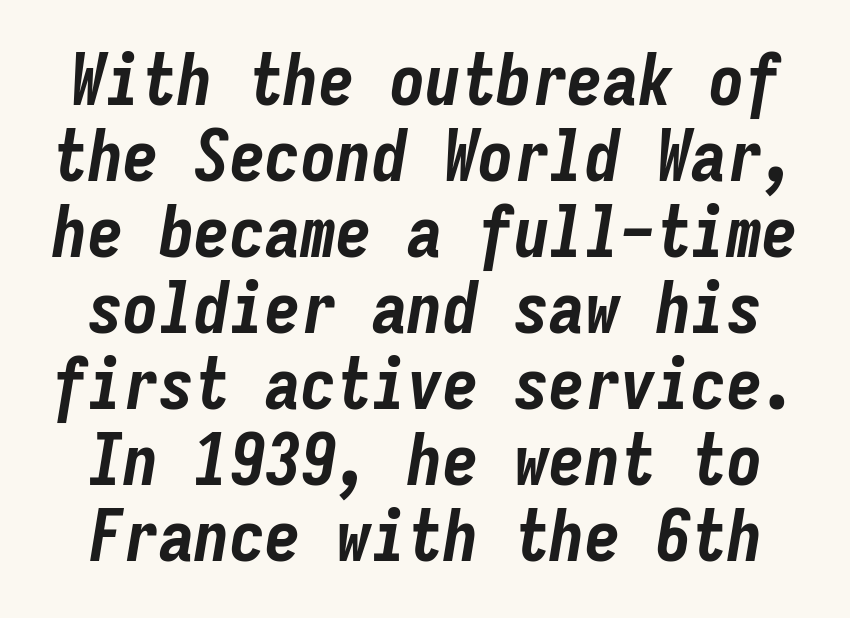
Vertical spacing — tight. Descenders hang freely into open space. Each word holds together tightly as a unit, with standard inter-letter gaps. The rendering uses typewriter-style spacing with identical character cells. The characters look thick and weighty, a clear bold.
